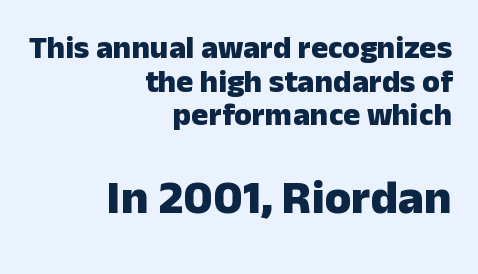
Q: Is the text bold? A: Yes.
Q: Is the text italic (slanted)? A: No, it is upright.
Q: Is the typeface a serif or a sans-serif typeface? A: Sans-serif.
Q: Is the text underlined? A: No.
Q: How is the paragraph aligned? A: Right-aligned.
Q: Is the spacing between letters normal or unusually wide? A: Normal.
Q: Is the spacing between lines tight, normal or loose? A: Tight.
Q: Which block of text is set in a larger size, the first (top) or the second (bottom)? A: The second (bottom) one.
Q: Width (condensed, normal, or wide)? A: Normal.
Q: Stroke contrast? A: Low.
Q: x-height? A: Medium.
Q: Monospaced? A: No.
